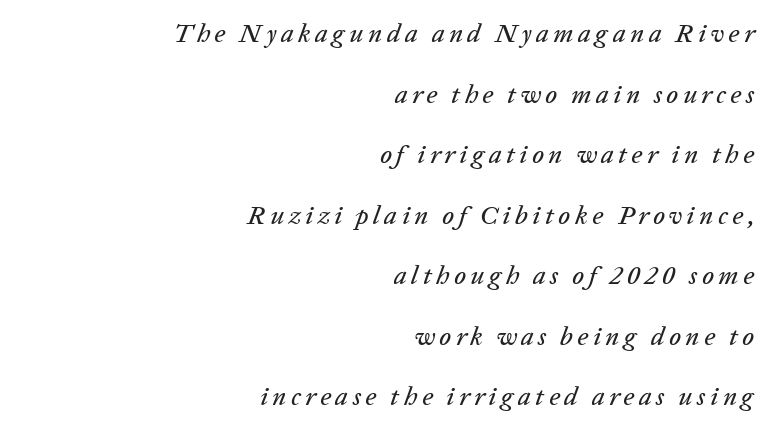
{"italic": "yes", "lean": "right", "slant_degrees": 20, "underline": "no", "align": "right", "line_spacing": "loose", "line_spacing_ratio": 2.33, "glyph_px": 26}
